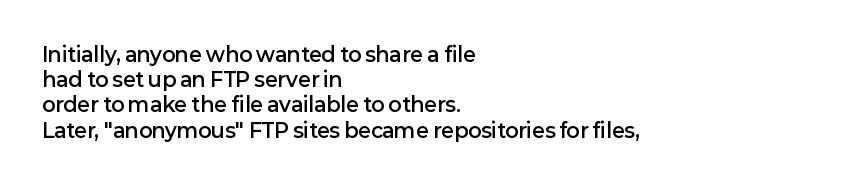
The image shows 20 px text type, upright; set left-aligned, normal line spacing (1.26x), normal letter spacing, not underlined.
